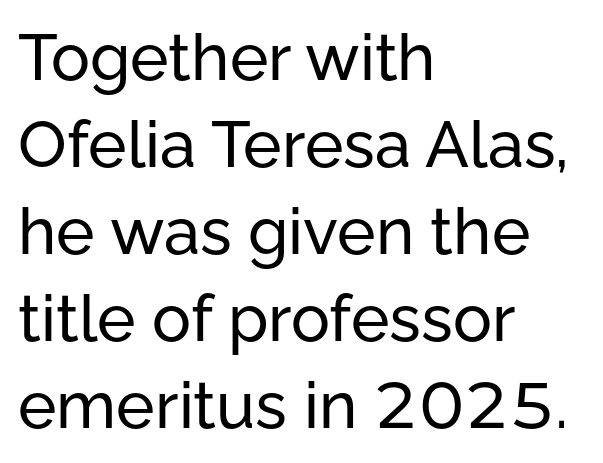
The image shows 65 px sans-serif type, upright; set left-aligned, normal line spacing (1.34x), normal letter spacing, not underlined; low stroke contrast and a medium x-height.
